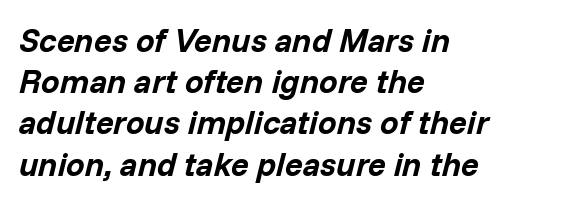
{"italic": "yes", "lean": "right", "slant_degrees": 14, "bold": "yes", "weight": "bold", "width": "normal", "stroke_contrast": "low", "x_height": "medium", "monospaced": "no", "underline": "no", "align": "left", "line_spacing": "normal", "line_spacing_ratio": 1.25, "letter_spacing": "normal", "letter_spacing_em": 0.0, "glyph_px": 33}
